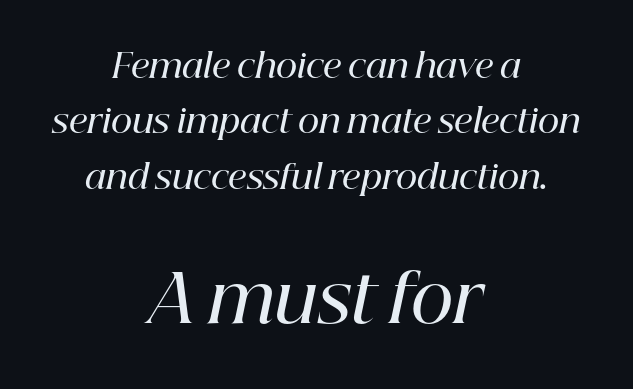
Q: Is the text bold? A: Semi-bold.
Q: Is the text italic (slanted)? A: Yes, it leans right by about 12 degrees.
Q: Is the typeface a serif or a sans-serif typeface? A: Serif.
Q: Is the text underlined? A: No.
Q: How is the paragraph aligned? A: Centered.
Q: Is the spacing between letters normal or unusually wide? A: Normal.
Q: Is the spacing between lines tight, normal or loose? A: Normal.
Q: Which block of text is set in a larger size, the first (top) or the second (bottom)? A: The second (bottom) one.
Q: Width (condensed, normal, or wide)? A: Normal.
Q: Stroke contrast? A: High.
Q: x-height? A: Medium.
Q: Monospaced? A: No.
